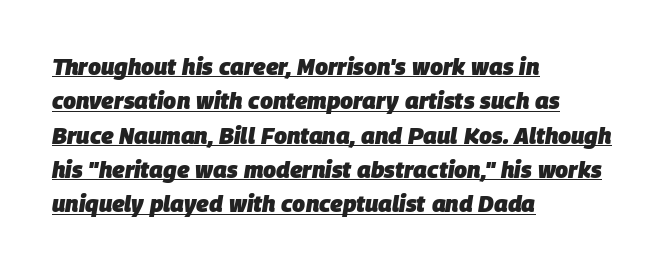
The image shows 23 px bold type, italic (leaning right); set left-aligned, normal line spacing (1.49x), normal letter spacing, underlined.
